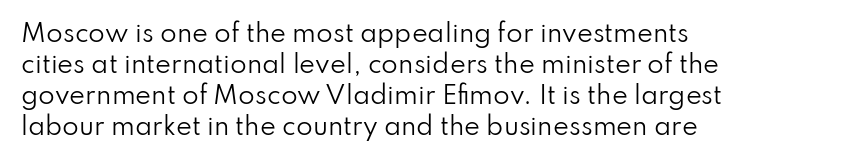
Q: Is the text bold? A: No.
Q: Is the text italic (slanted)? A: No, it is upright.
Q: Is the text underlined? A: No.
Q: How is the paragraph aligned? A: Left-aligned.
Q: Is the spacing between letters normal or unusually wide? A: Normal.
Q: Is the spacing between lines tight, normal or loose? A: Normal.
